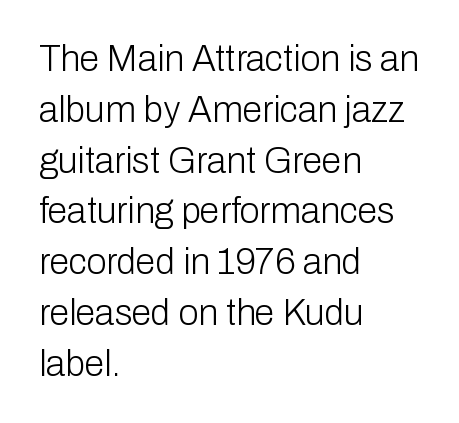
Q: Is the text bold? A: No.
Q: Is the text italic (slanted)? A: No, it is upright.
Q: Is the typeface a serif or a sans-serif typeface? A: Sans-serif.
Q: Is the text underlined? A: No.
Q: How is the paragraph aligned? A: Left-aligned.
Q: Is the spacing between letters normal or unusually wide? A: Normal.
Q: Is the spacing between lines tight, normal or loose? A: Normal.
Q: Width (condensed, normal, or wide)? A: Normal.
Q: Stroke contrast? A: Low.
Q: x-height? A: Medium.
Q: Monospaced? A: No.
